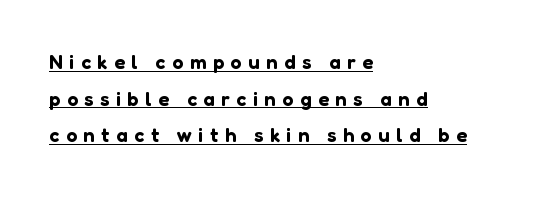
This is underlined copy, the kind a proofreader might mark for attention. The text block is weighted toward the left margin, trailing off unevenly rightward. This rendering widens character spacing well past its baseline value. Do the letters lean? They stand straight.
